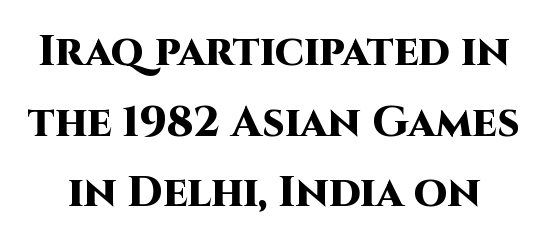
Notice how the stems are strictly vertical — no italics here. Emphasis by weight is at full strength: bold. Proportional: the letters do not fall into vertical columns. Observe the absence of serifs on each vertical stroke in this sample.
